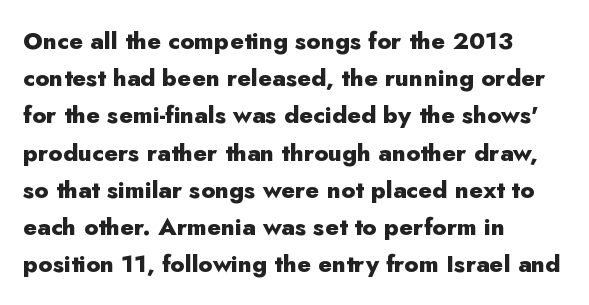
The passage shown has conventional tracking throughout. Underline: absent. The lines in this sample share a left origin and differ only in where they stop. These lines carry a lot of weight — the face is fully bold. Leading: standard. Characters remain perfectly vertical along every line.
